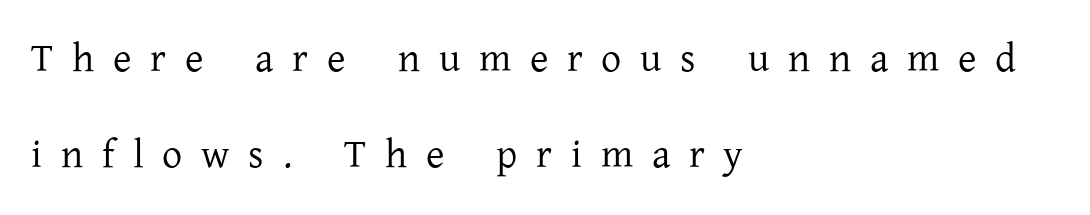
The image shows 40 px regular-weight serif type, upright; set left-aligned, loose line spacing (2.41x), unusually wide letter spacing (+0.47 em), not underlined; low stroke contrast and a medium x-height.
